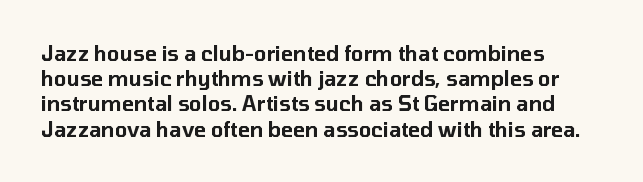
The image shows 20 px text type, upright; set left-aligned, normal line spacing (1.26x), normal letter spacing, not underlined.
